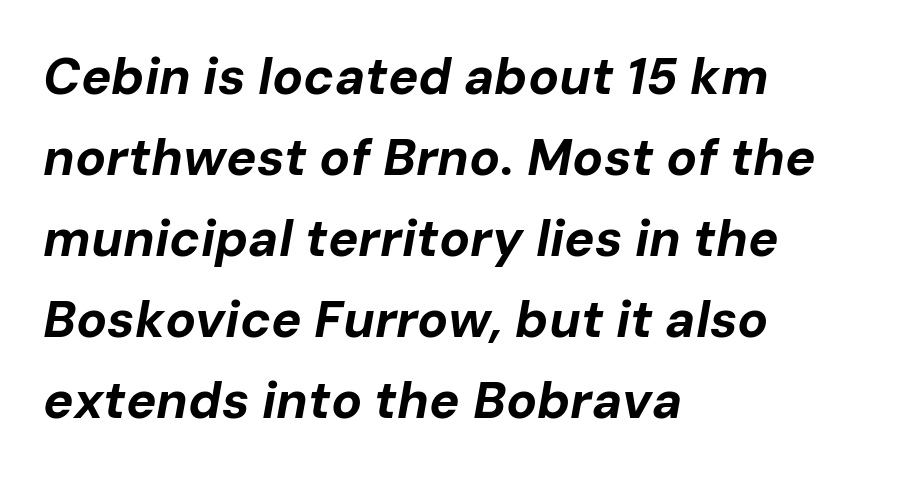
The image shows 51 px bold type, italic (leaning right); set left-aligned, normal line spacing (1.59x), normal letter spacing, not underlined; low stroke contrast and a medium x-height.
